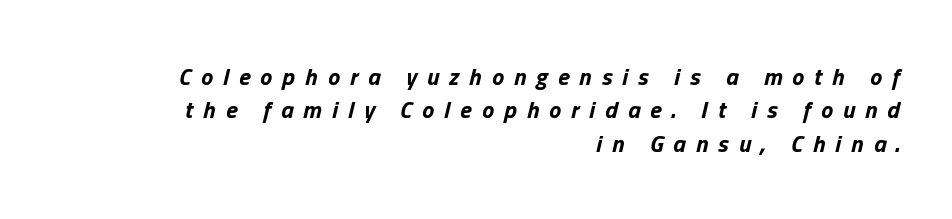
The image shows 24 px bold type, italic (leaning right); set right-aligned, normal line spacing (1.39x), unusually wide letter spacing (+0.42 em), not underlined.
